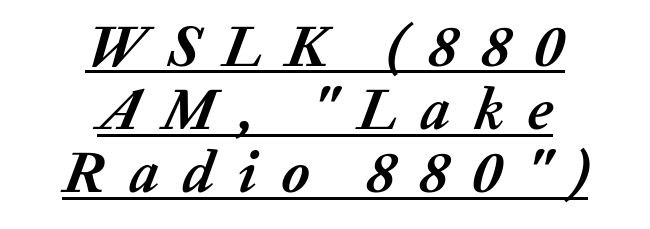
The passage shown leans; its letterforms are oblique. Vertically, the passage feels compressed, each row crowding the next. Horizontal alignment here is central, giving a formal, balanced look. The sample has been set heavy, in full bold.
